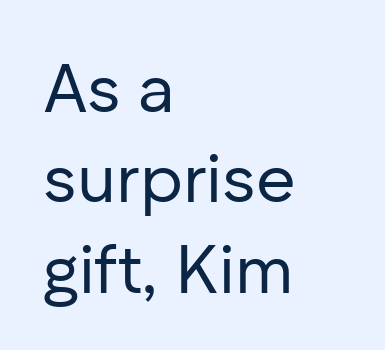
The image shows 68 px regular-weight sans-serif type, upright; set left-aligned, normal line spacing (1.33x), normal letter spacing, not underlined; low stroke contrast and a medium x-height.
